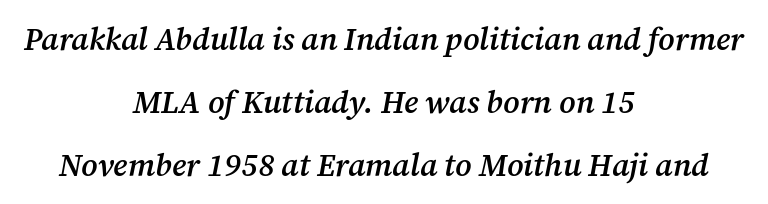
The image shows 31 px semibold serif type, italic (leaning right); set centered, loose line spacing (2.03x), normal letter spacing, not underlined; medium stroke contrast and a medium x-height.
